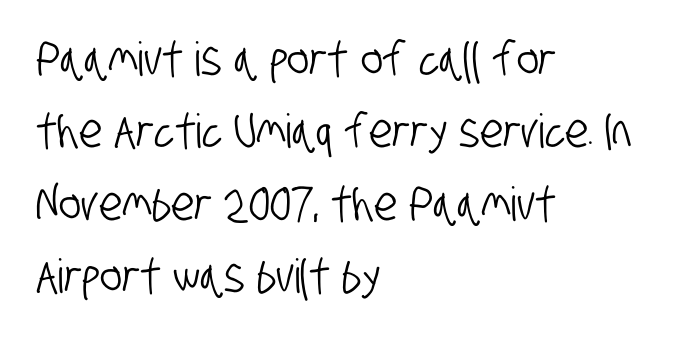
The image shows 47 px condensed sans-serif type; set left-aligned, normal line spacing (1.54x), normal letter spacing, not underlined; low stroke contrast and a large x-height.
